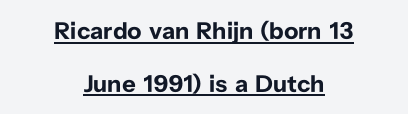
{"italic": "no", "bold": "yes", "underline": "yes", "align": "center", "line_spacing": "loose", "line_spacing_ratio": 2.2, "letter_spacing": "normal", "letter_spacing_em": 0.0, "glyph_px": 24}
